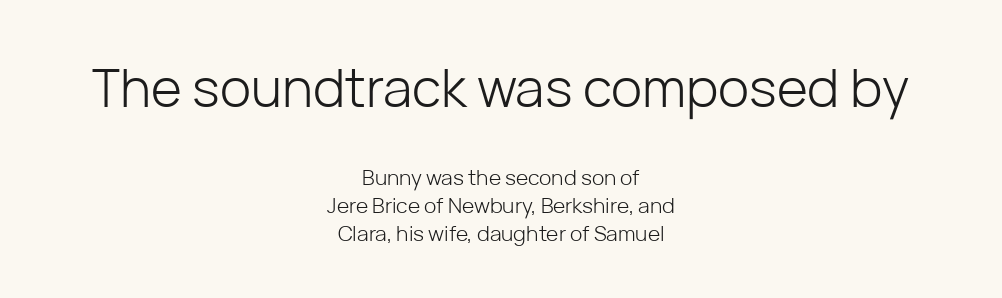
The image shows 53 px light sans-serif type, upright; set centered, normal line spacing (1.32x), normal letter spacing, not underlined; the first (top) block is 2.52x larger; low stroke contrast and a medium x-height.
